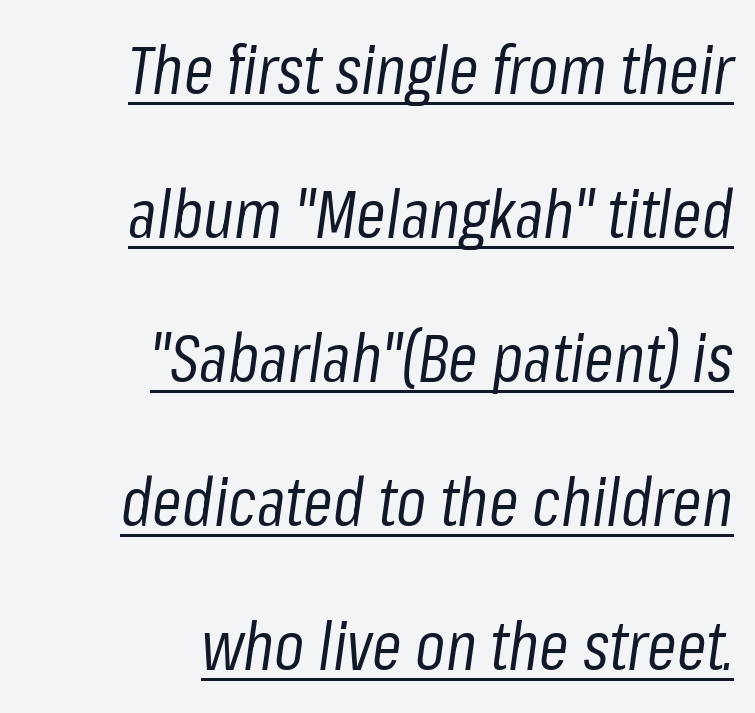
Q: Is the text bold? A: No.
Q: Is the text italic (slanted)? A: Yes, it leans right by about 8 degrees.
Q: Is the text underlined? A: Yes.
Q: How is the paragraph aligned? A: Right-aligned.
Q: Is the spacing between letters normal or unusually wide? A: Normal.
Q: Is the spacing between lines tight, normal or loose? A: Loose.
Q: Width (condensed, normal, or wide)? A: Condensed.
Q: Stroke contrast? A: Low.
Q: x-height? A: Medium.
Q: Monospaced? A: No.
